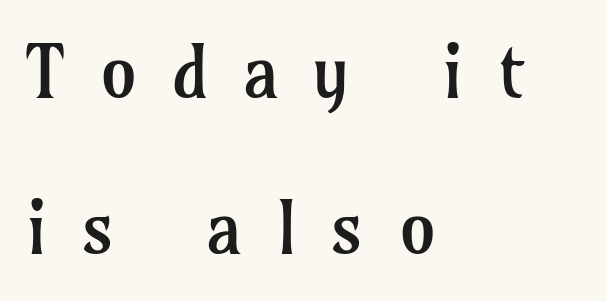
The image shows 73 px regular-weight serif type, upright; set left-aligned, loose line spacing (2.14x), unusually wide letter spacing (+0.47 em), not underlined; low stroke contrast and a medium x-height.
